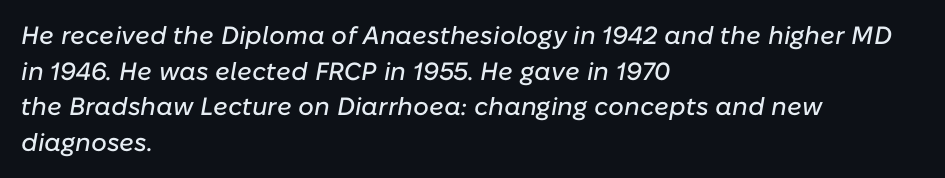
There's an unmistakable incline to the writing here. Plain, unruled lines of type. Vertically, the passage feels balanced, rows spaced as you'd expect. The face used here is rendered with its standard letterfit. In CSS terms this would be text-align: left.
